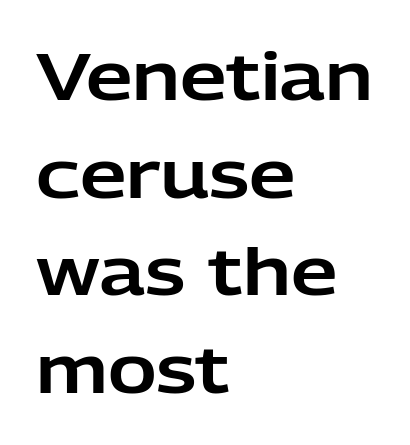
Q: Is the text italic (slanted)? A: No, it is upright.
Q: Is the typeface a serif or a sans-serif typeface? A: Sans-serif.
Q: Is the text underlined? A: No.
Q: How is the paragraph aligned? A: Left-aligned.
Q: Is the spacing between letters normal or unusually wide? A: Normal.
Q: Is the spacing between lines tight, normal or loose? A: Normal.
Q: Width (condensed, normal, or wide)? A: Normal.
Q: Stroke contrast? A: Low.
Q: x-height? A: Medium.
Q: Monospaced? A: No.
